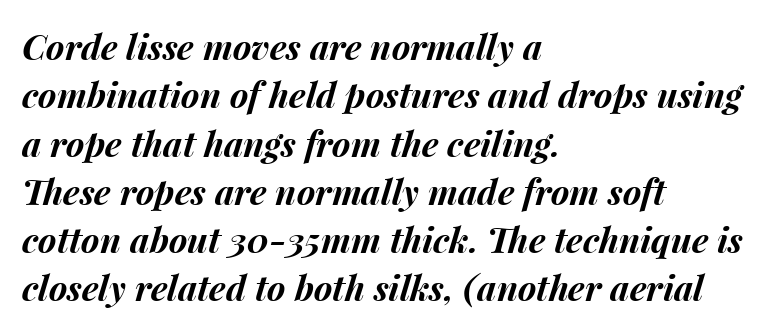
Line starts are locked; line ends wander. A typesetter would call this proportional, since set widths differ per character. Check under the words: just untouched page. If you measured baseline to baseline, you'd find a middling distance. These lines carry a lot of weight — the face is fully bold. Does extra space separate the letters? No, they use regular spacing.
